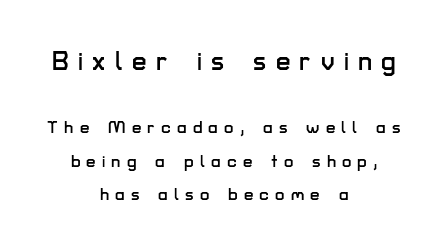
Q: Is the text italic (slanted)? A: No, it is upright.
Q: Is the text underlined? A: No.
Q: How is the paragraph aligned? A: Centered.
Q: Is the spacing between letters normal or unusually wide? A: Unusually wide.
Q: Is the spacing between lines tight, normal or loose? A: Loose.
Q: Which block of text is set in a larger size, the first (top) or the second (bottom)? A: The first (top) one.
